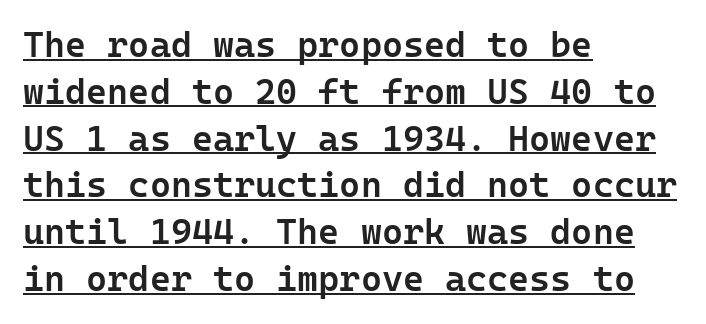
{"serif": "no", "italic": "no", "bold": "semi", "weight": "semibold", "width": "normal", "stroke_contrast": "low", "x_height": "medium", "underline": "yes", "align": "left", "line_spacing": "normal", "line_spacing_ratio": 1.3, "letter_spacing": "normal", "letter_spacing_em": 0.0, "glyph_px": 36}
